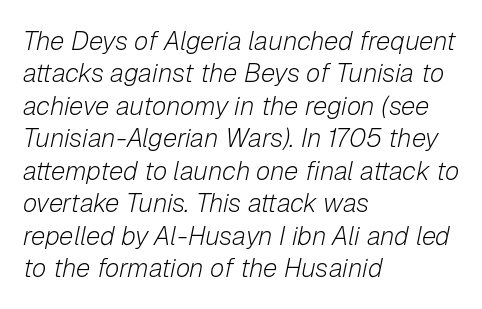
Q: Is the text bold? A: No.
Q: Is the text italic (slanted)? A: Yes, it leans right by about 12 degrees.
Q: Is the text underlined? A: No.
Q: How is the paragraph aligned? A: Left-aligned.
Q: Is the spacing between letters normal or unusually wide? A: Normal.
Q: Is the spacing between lines tight, normal or loose? A: Normal.
